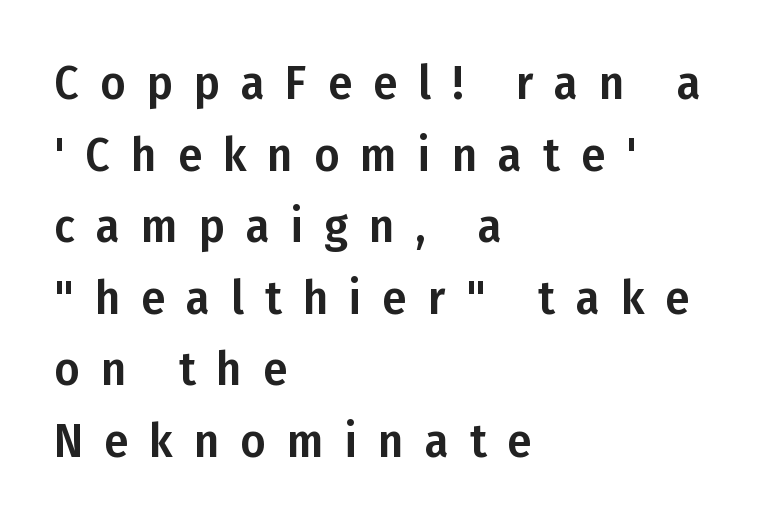
The image shows 48 px condensed sans-serif type, upright; set left-aligned, normal line spacing (1.49x), unusually wide letter spacing (+0.44 em), not underlined; low stroke contrast and a medium x-height.
